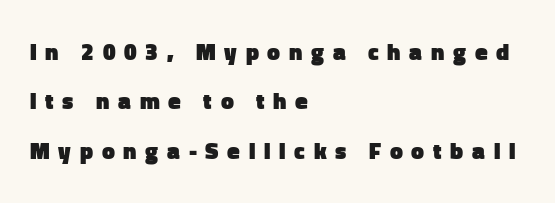
Q: Is the text bold? A: Yes.
Q: Is the text italic (slanted)? A: No, it is upright.
Q: Is the text underlined? A: No.
Q: How is the paragraph aligned? A: Left-aligned.
Q: Is the spacing between letters normal or unusually wide? A: Unusually wide.
Q: Is the spacing between lines tight, normal or loose? A: Loose.
